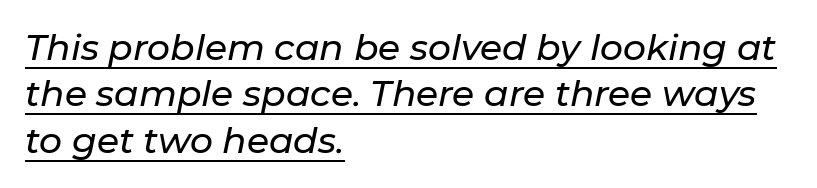
Q: Is the text italic (slanted)? A: Yes, it leans right by about 11 degrees.
Q: Is the text underlined? A: Yes.
Q: How is the paragraph aligned? A: Left-aligned.
Q: Is the spacing between letters normal or unusually wide? A: Normal.
Q: Is the spacing between lines tight, normal or loose? A: Normal.
Q: Width (condensed, normal, or wide)? A: Normal.
Q: Stroke contrast? A: Low.
Q: x-height? A: Medium.
Q: Monospaced? A: No.
